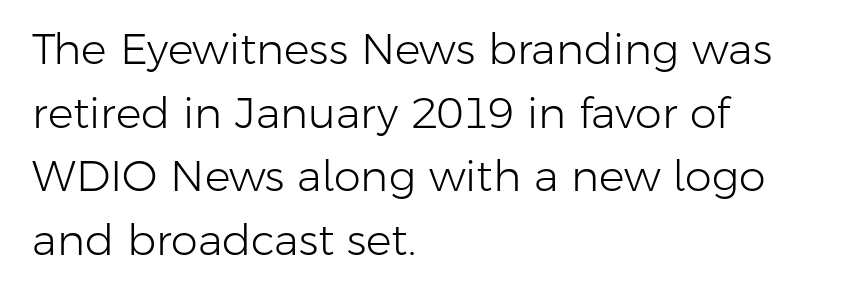
Q: Is the text bold? A: No.
Q: Is the text italic (slanted)? A: No, it is upright.
Q: Is the typeface a serif or a sans-serif typeface? A: Sans-serif.
Q: Is the text underlined? A: No.
Q: How is the paragraph aligned? A: Left-aligned.
Q: Is the spacing between letters normal or unusually wide? A: Normal.
Q: Is the spacing between lines tight, normal or loose? A: Normal.
Q: Width (condensed, normal, or wide)? A: Normal.
Q: Stroke contrast? A: Low.
Q: x-height? A: Medium.
Q: Monospaced? A: No.
